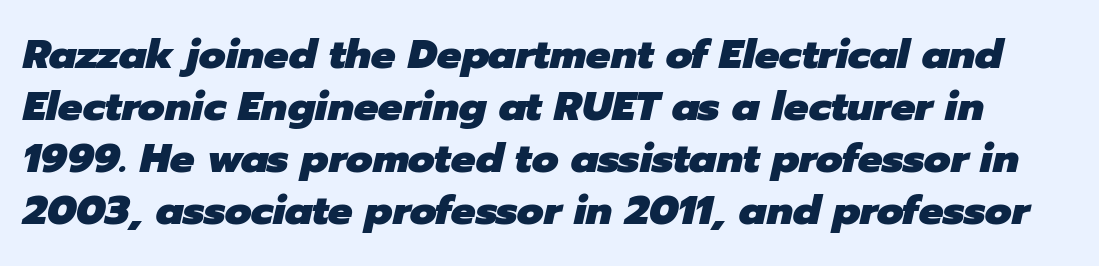
The image shows 41 px heavy type, italic (leaning right); set normal line spacing (1.27x), normal letter spacing, not underlined; low stroke contrast and a medium x-height.
